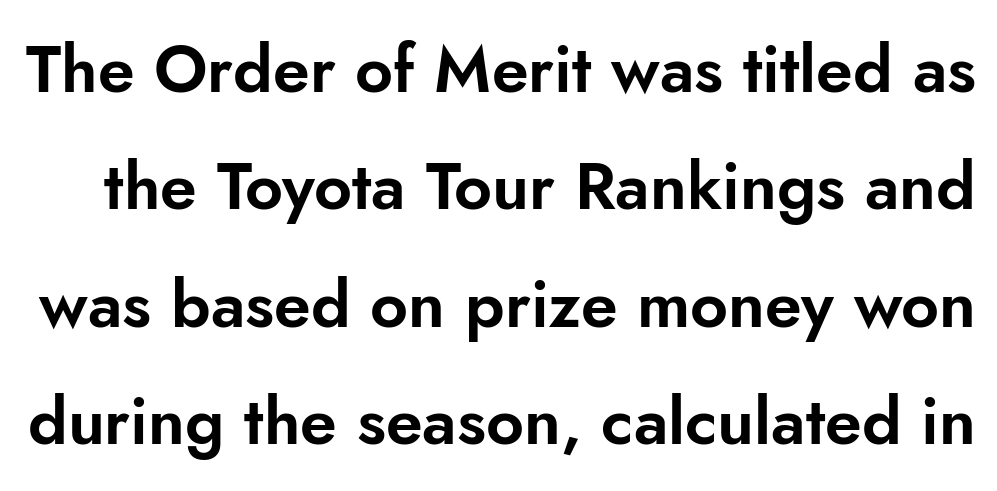
The image shows 66 px sans-serif type, upright; set line spacing 1.78x, normal letter spacing, not underlined; low stroke contrast and a small x-height.
